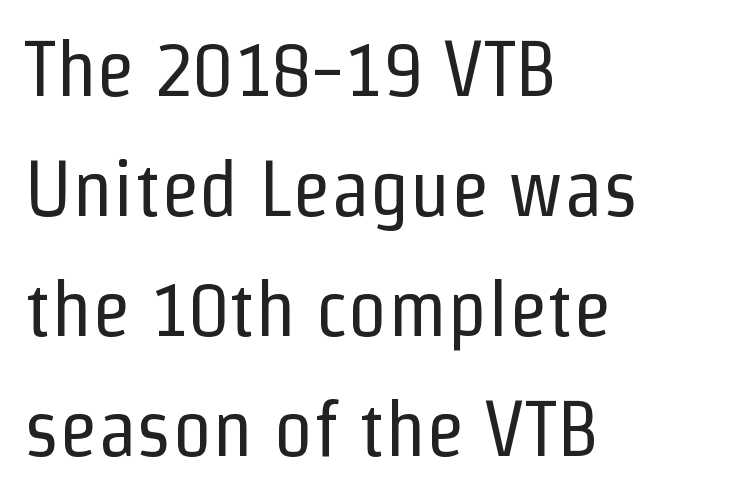
{"serif": "no", "italic": "no", "bold": "no", "weight": "regular", "width": "condensed", "stroke_contrast": "low", "x_height": "medium", "monospaced": "no", "underline": "no", "align": "left", "line_spacing": "normal", "line_spacing_ratio": 1.52, "letter_spacing": "normal", "letter_spacing_em": 0.0, "glyph_px": 79}
